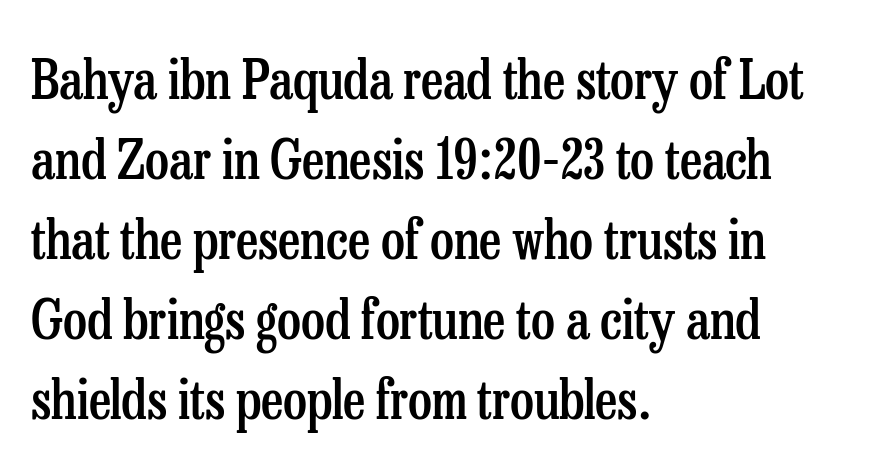
The image shows 54 px semibold, condensed serif type, upright; set left-aligned, normal line spacing (1.48x), normal letter spacing, not underlined; low stroke contrast and a medium x-height.
